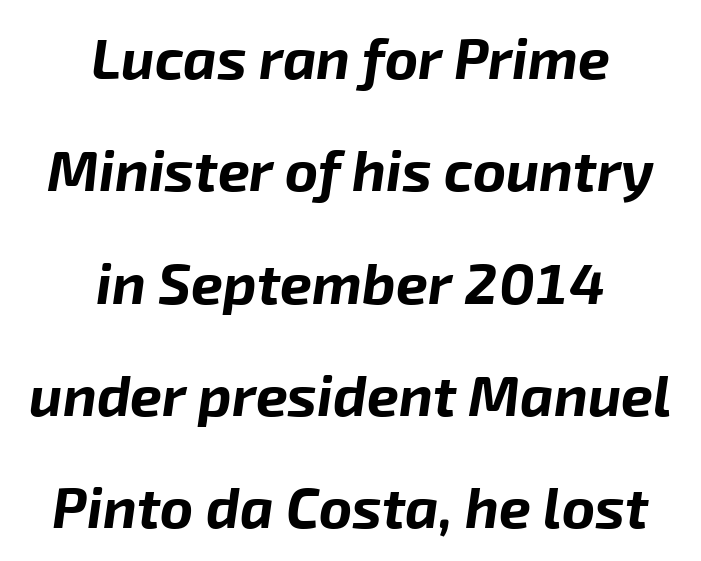
Q: Is the text bold? A: Yes.
Q: Is the text italic (slanted)? A: Yes, it leans right by about 8 degrees.
Q: Is the text underlined? A: No.
Q: How is the paragraph aligned? A: Centered.
Q: Is the spacing between letters normal or unusually wide? A: Normal.
Q: Is the spacing between lines tight, normal or loose? A: Loose.
Q: Width (condensed, normal, or wide)? A: Normal.
Q: Stroke contrast? A: Low.
Q: x-height? A: Medium.
Q: Monospaced? A: No.
